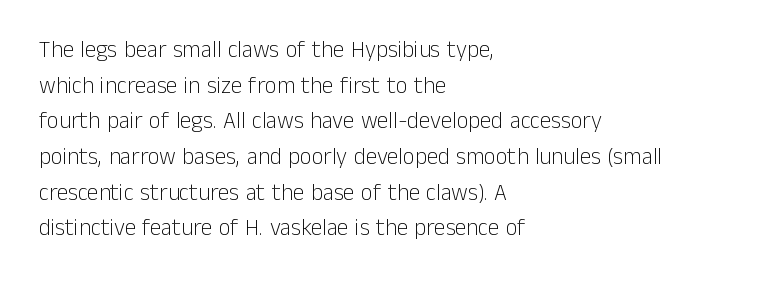
Baseline-to-baseline distance is the conventional proportion of letter height. The passage is arranged the way most books set body copy — flush left. The glyphs are unaccompanied by any horizontal stroke below them. The gaps between neighbouring characters are ordinary and unremarkable.
